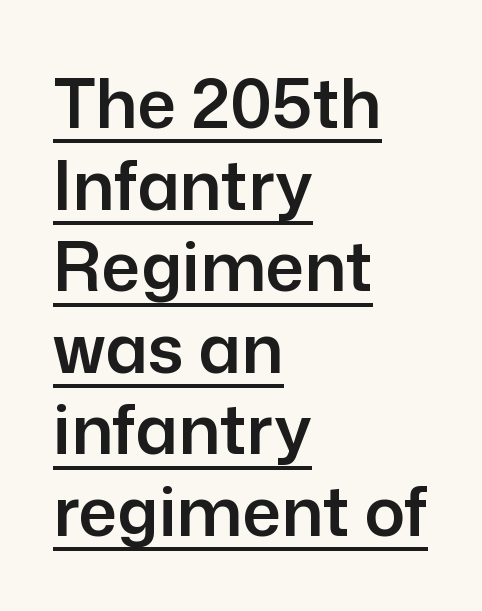
{"serif": "no", "italic": "no", "width": "normal", "stroke_contrast": "low", "x_height": "medium", "monospaced": "no", "underline": "yes", "align": "left", "line_spacing_ratio": 1.2, "letter_spacing": "normal", "letter_spacing_em": 0.0, "glyph_px": 68}
